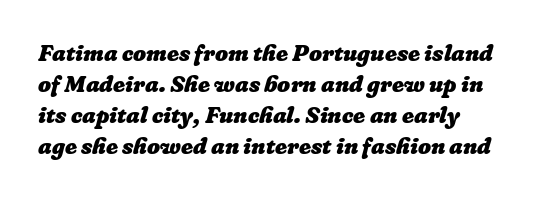
The image shows 23 px bold type; set normal line spacing (1.35x), normal letter spacing, not underlined.
